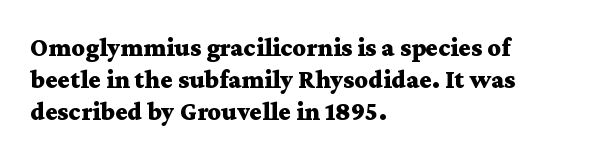
{"italic": "no", "bold": "yes", "underline": "no", "align": "left", "line_spacing_ratio": 1.24, "letter_spacing": "normal", "letter_spacing_em": 0.0, "glyph_px": 26}
